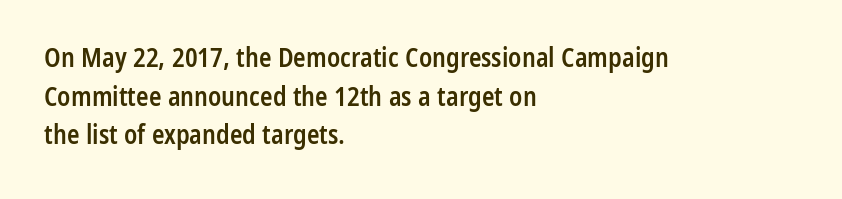
The image shows 26 px text type, upright; set left-aligned, normal line spacing (1.49x), normal letter spacing, not underlined.
